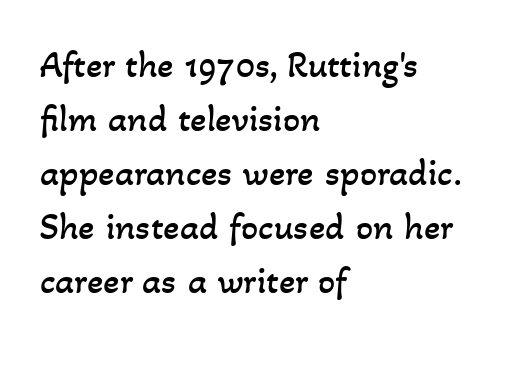
The image shows 38 px regular-weight type; set left-aligned, normal line spacing (1.42x), normal letter spacing, not underlined; low stroke contrast and a small x-height.
